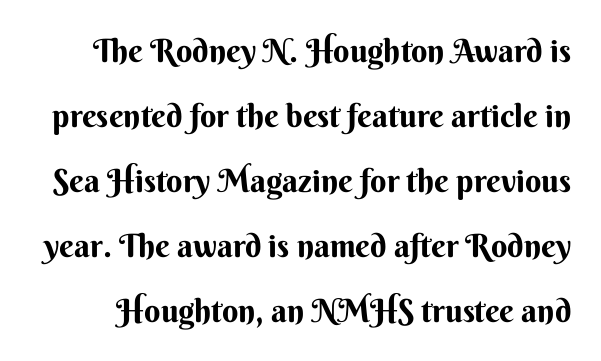
The image shows 32 px sans-serif type, upright; set loose line spacing (2.03x), normal letter spacing, not underlined; medium stroke contrast and a small x-height.
